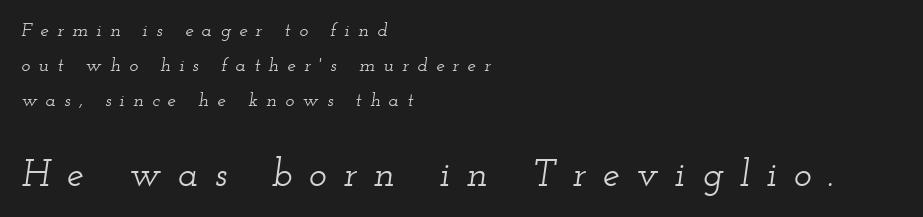
Q: Is the text italic (slanted)? A: Yes, it leans right by about 12 degrees.
Q: Is the typeface a serif or a sans-serif typeface? A: Serif.
Q: Is the text underlined? A: No.
Q: How is the paragraph aligned? A: Left-aligned.
Q: Is the spacing between letters normal or unusually wide? A: Unusually wide.
Q: Which block of text is set in a larger size, the first (top) or the second (bottom)? A: The second (bottom) one.
Q: Width (condensed, normal, or wide)? A: Wide.
Q: Stroke contrast? A: Low.
Q: x-height? A: Small.
Q: Monospaced? A: No.
